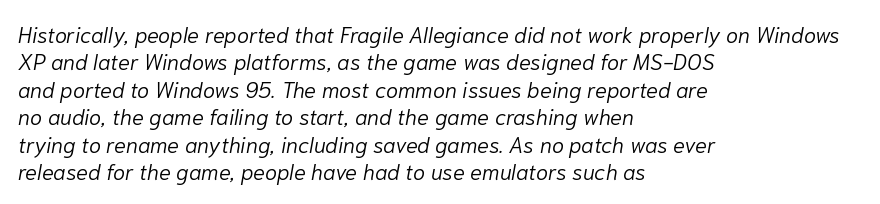
{"italic": "yes", "lean": "right", "slant_degrees": 10, "bold": "no", "underline": "no", "align": "left", "line_spacing": "normal", "line_spacing_ratio": 1.25, "letter_spacing": "normal", "letter_spacing_em": 0.0, "glyph_px": 22}
